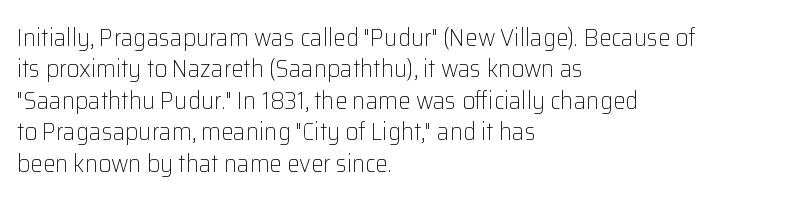
No letter is thick-stroked: the sample isn't bold. This is roman type, the default non-slanted kind. One glance says typical: line gaps are just what's usual. Plain, unruled lines of type. This sample is left-justified, so line endings fall wherever the words run out.
